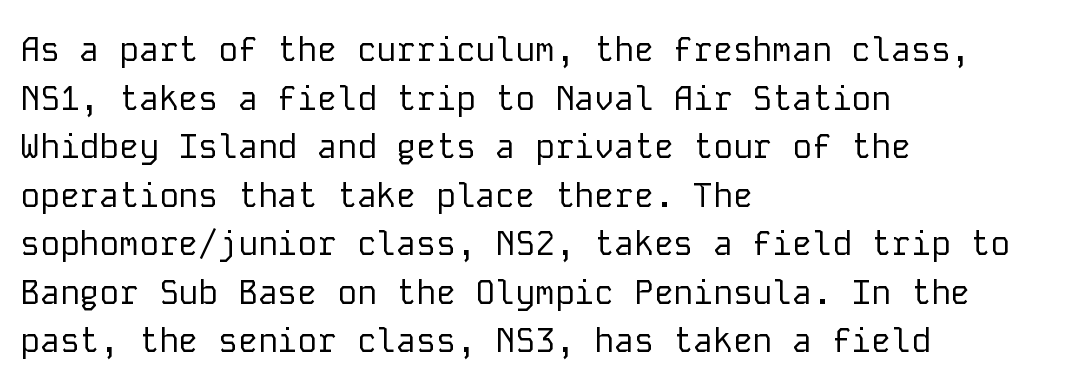
The rows are spaced the way most documents space them. How are the letters spaced? Ordinarily, with no added tracking. Glance below the letters and you will spot only blank space. Style check: upright.
